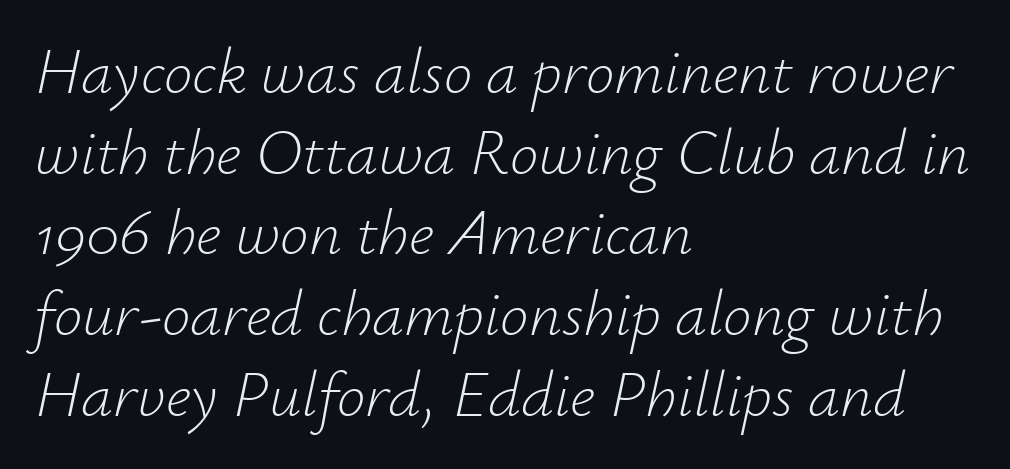
Does the copy run flush right? No — it runs flush left. Underline: absent. The cut favours lightness, reaching ordinary text weight at its darkest. The axis of the letterforms is tilted away from vertical. Does extra space separate the letters? No, they use regular spacing. Leading matches the norm, producing a regular column.
